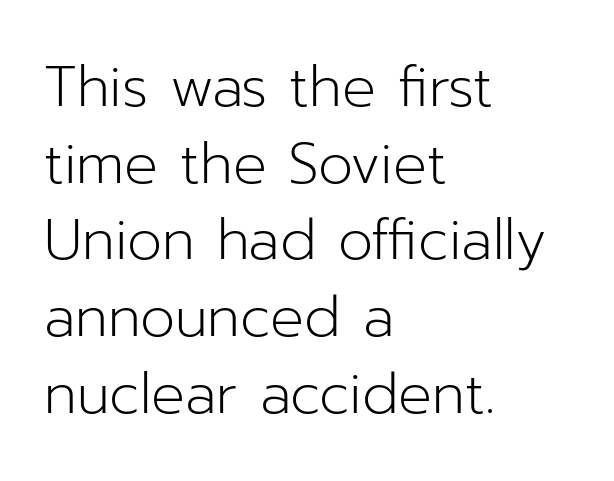
Q: Is the text bold? A: No.
Q: Is the text italic (slanted)? A: No, it is upright.
Q: Is the typeface a serif or a sans-serif typeface? A: Sans-serif.
Q: Is the text underlined? A: No.
Q: How is the paragraph aligned? A: Left-aligned.
Q: Is the spacing between letters normal or unusually wide? A: Normal.
Q: Is the spacing between lines tight, normal or loose? A: Normal.
Q: Width (condensed, normal, or wide)? A: Normal.
Q: Stroke contrast? A: Low.
Q: x-height? A: Medium.
Q: Monospaced? A: No.
